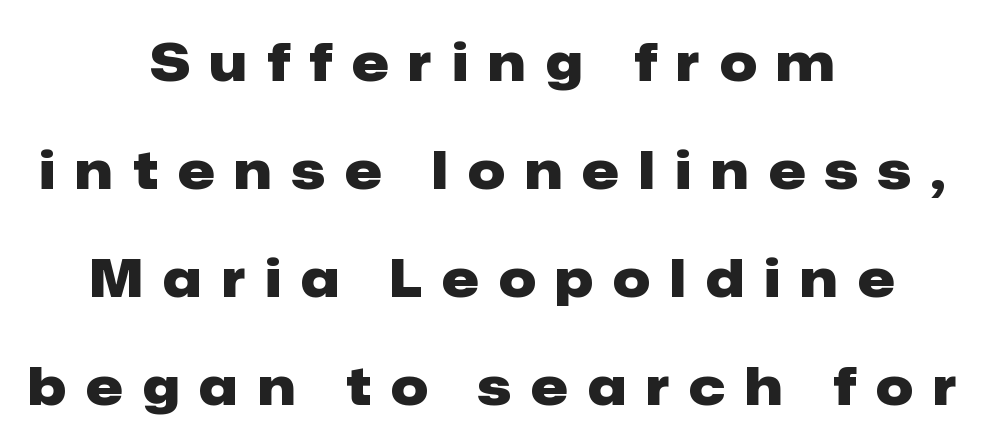
Q: Is the text bold? A: Yes.
Q: Is the text italic (slanted)? A: No, it is upright.
Q: Is the typeface a serif or a sans-serif typeface? A: Sans-serif.
Q: Is the text underlined? A: No.
Q: How is the paragraph aligned? A: Centered.
Q: Is the spacing between letters normal or unusually wide? A: Unusually wide.
Q: Is the spacing between lines tight, normal or loose? A: Loose.
Q: Width (condensed, normal, or wide)? A: Normal.
Q: Stroke contrast? A: Low.
Q: x-height? A: Medium.
Q: Monospaced? A: No.
